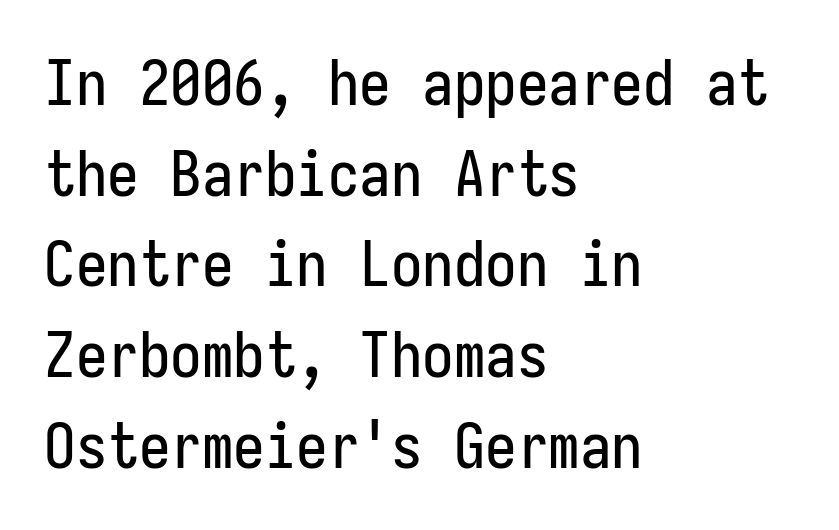
The image shows 63 px condensed sans-serif type, upright; set left-aligned, normal line spacing (1.44x), normal letter spacing, not underlined; low stroke contrast and a medium x-height.
